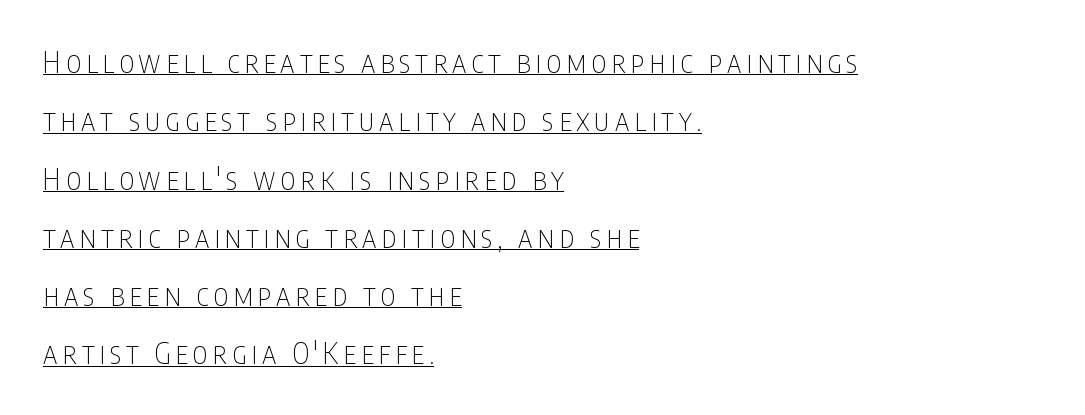
{"serif": "no", "italic": "no", "bold": "no", "weight": "thin", "width": "condensed", "stroke_contrast": "low", "x_height": "large", "monospaced": "no", "underline": "yes", "align": "left", "line_spacing": "loose", "line_spacing_ratio": 2.01, "glyph_px": 29}
